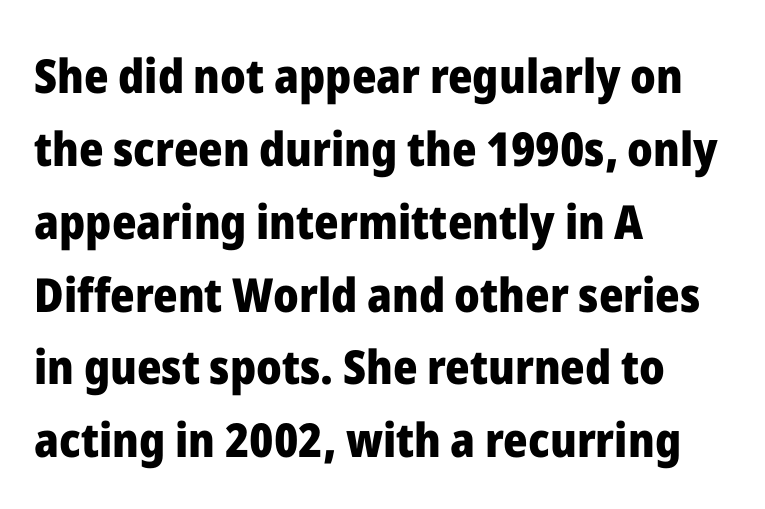
Q: Is the text bold? A: Yes.
Q: Is the text italic (slanted)? A: No, it is upright.
Q: Is the typeface a serif or a sans-serif typeface? A: Sans-serif.
Q: Is the text underlined? A: No.
Q: How is the paragraph aligned? A: Left-aligned.
Q: Is the spacing between letters normal or unusually wide? A: Normal.
Q: Is the spacing between lines tight, normal or loose? A: Normal.
Q: Width (condensed, normal, or wide)? A: Normal.
Q: Stroke contrast? A: Low.
Q: x-height? A: Medium.
Q: Monospaced? A: No.
